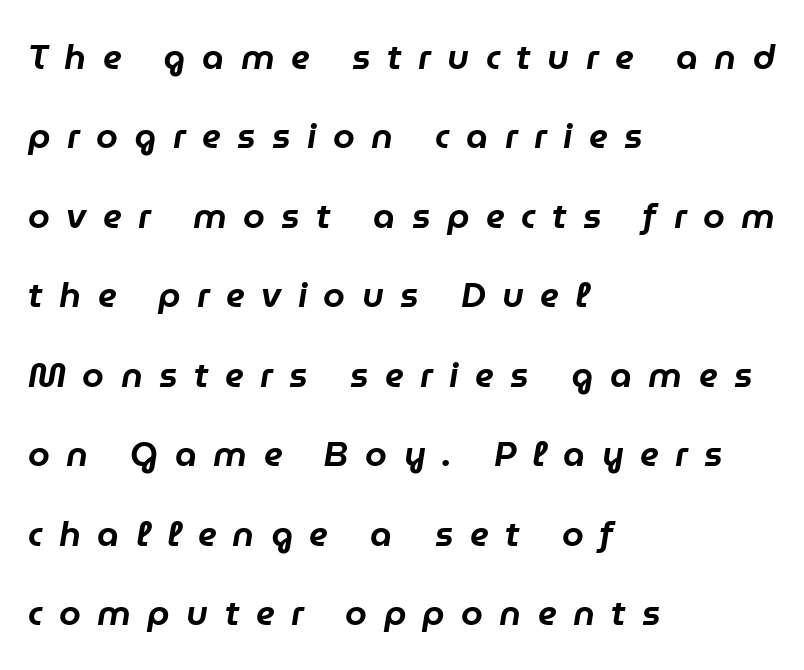
The compositor pushed each line to the left boundary. Bare-footed words on every line. What's the leading like? Stretched, with rows far apart. Character widths vary here, with narrow letters taking less room than wide ones. What stands out about the letter spacing? Its width — letters are far apart.
